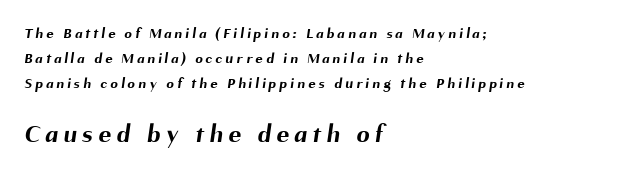
Its strokes are broad and dark, the hallmark of bold type. The gaps between neighbouring characters are conspicuously large. Alignment: flush left. Two sizes are in play, and the larger belongs to the second block.
